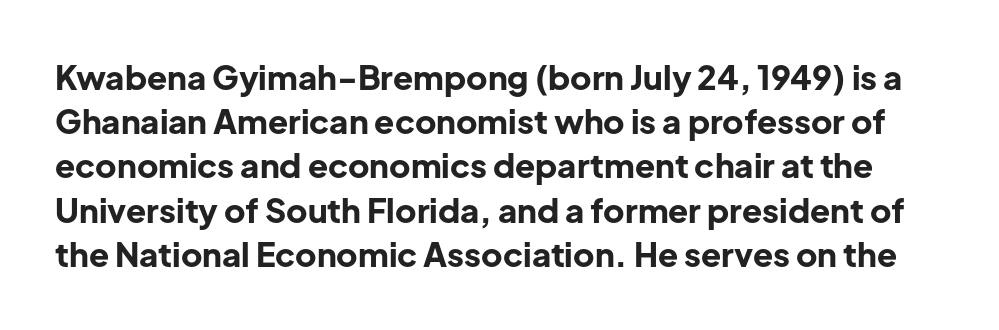
Q: Is the text bold? A: Yes.
Q: Is the text italic (slanted)? A: No, it is upright.
Q: Is the typeface a serif or a sans-serif typeface? A: Sans-serif.
Q: Is the text underlined? A: No.
Q: Is the spacing between letters normal or unusually wide? A: Normal.
Q: Is the spacing between lines tight, normal or loose? A: Normal.
Q: Width (condensed, normal, or wide)? A: Normal.
Q: Stroke contrast? A: Low.
Q: x-height? A: Medium.
Q: Monospaced? A: No.
